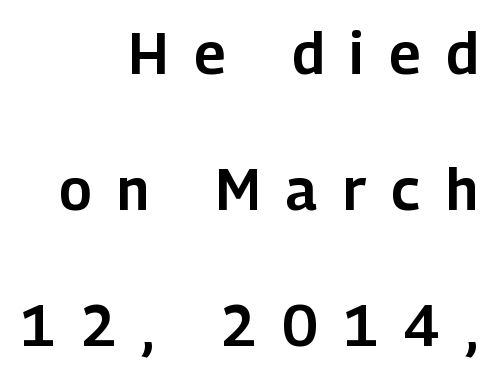
These lines are composed in type without serifs. You could only call the tracking loose — the letters float apart. Line ends are locked; line starts wander. Words float on clear page, feet unadorned. The line-height multiplier appears high, well above default.
